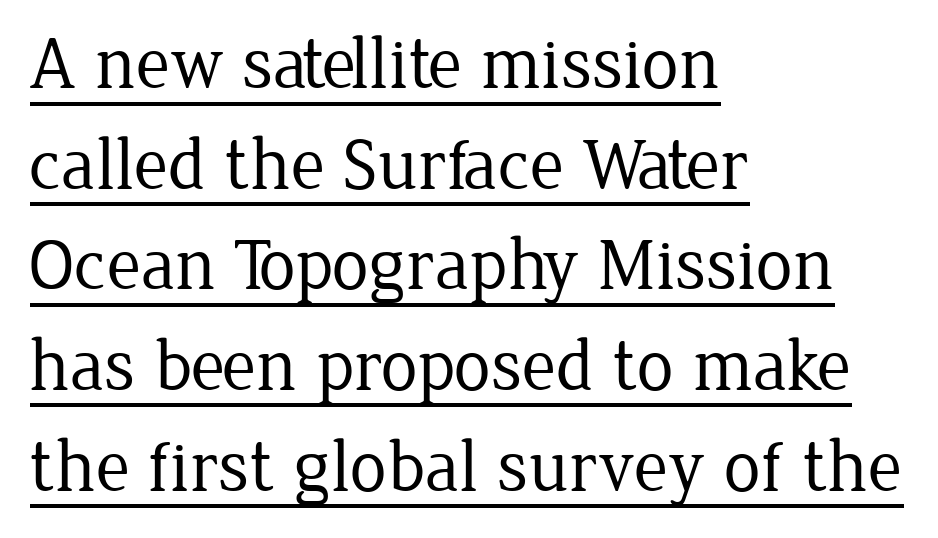
{"serif": "yes", "italic": "no", "bold": "no", "weight": "regular", "width": "normal", "stroke_contrast": "low", "x_height": "medium", "monospaced": "no", "underline": "yes", "align": "left", "line_spacing": "normal", "line_spacing_ratio": 1.36, "letter_spacing": "normal", "letter_spacing_em": 0.0, "glyph_px": 74}
